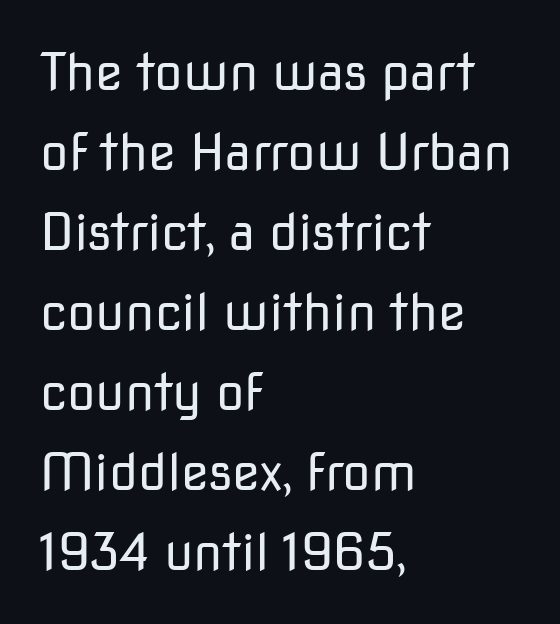
Left-aligned paragraph, ragged on the right. The line texture is even and compact thanks to regular tracking. Does the leading feel generous? No, just average. The letters carry no serifs — their stems end cleanly without finishing strokes. Bold? No — there's no thickening of the strokes.
